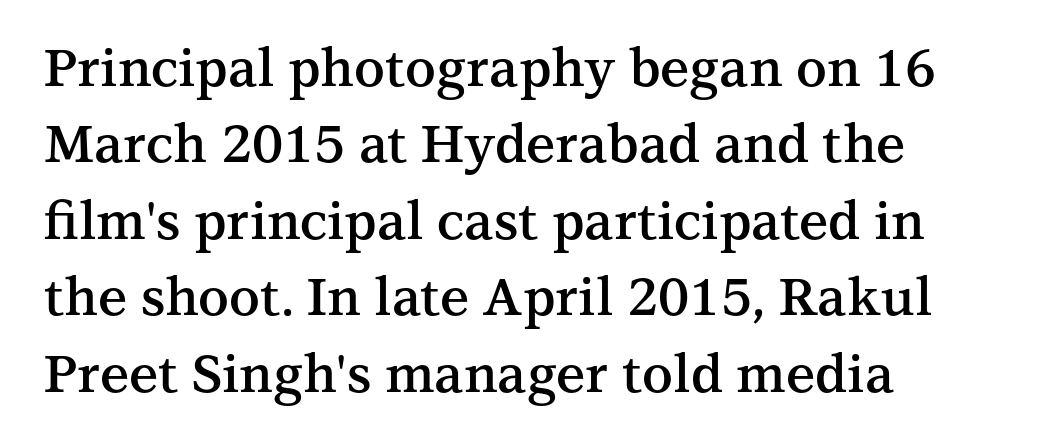
Q: Is the text bold? A: Semi-bold.
Q: Is the text italic (slanted)? A: No, it is upright.
Q: Is the typeface a serif or a sans-serif typeface? A: Serif.
Q: Is the text underlined? A: No.
Q: How is the paragraph aligned? A: Left-aligned.
Q: Is the spacing between letters normal or unusually wide? A: Normal.
Q: Is the spacing between lines tight, normal or loose? A: Normal.
Q: Width (condensed, normal, or wide)? A: Normal.
Q: Stroke contrast? A: Medium.
Q: x-height? A: Medium.
Q: Monospaced? A: No.
